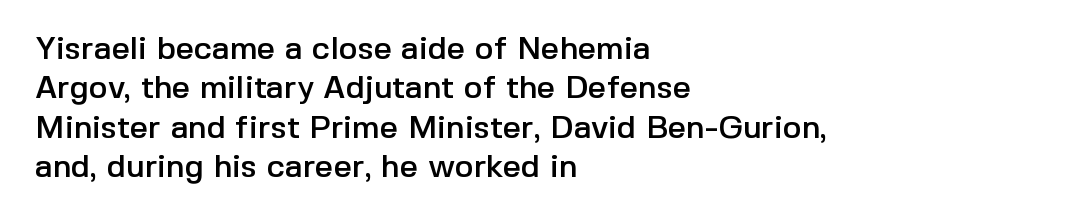
{"serif": "no", "italic": "no", "width": "normal", "x_height": "medium", "monospaced": "no", "underline": "no", "align": "left", "line_spacing_ratio": 1.23, "letter_spacing": "normal", "letter_spacing_em": 0.0, "glyph_px": 32}
